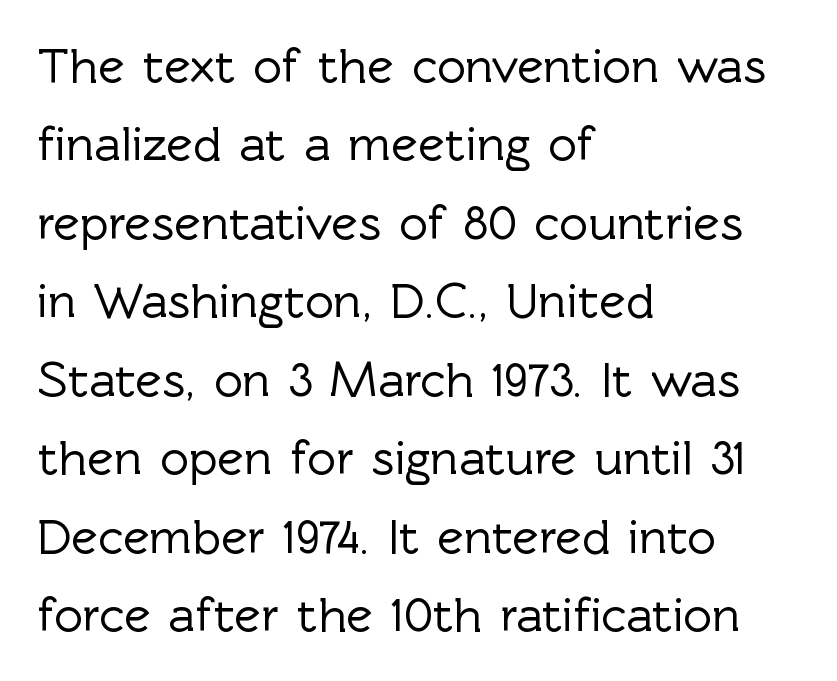
{"serif": "no", "italic": "no", "width": "normal", "x_height": "medium", "monospaced": "no", "underline": "no", "align": "left", "line_spacing": "normal", "line_spacing_ratio": 1.57, "letter_spacing": "normal", "letter_spacing_em": 0.0, "glyph_px": 50}
